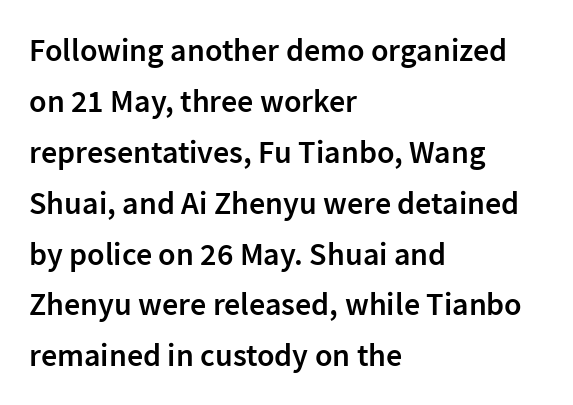
{"serif": "no", "italic": "no", "bold": "semi", "weight": "semibold", "width": "normal", "stroke_contrast": "low", "x_height": "medium", "monospaced": "no", "underline": "no", "align": "left", "line_spacing": "normal", "line_spacing_ratio": 1.59, "letter_spacing": "normal", "letter_spacing_em": 0.0, "glyph_px": 32}
